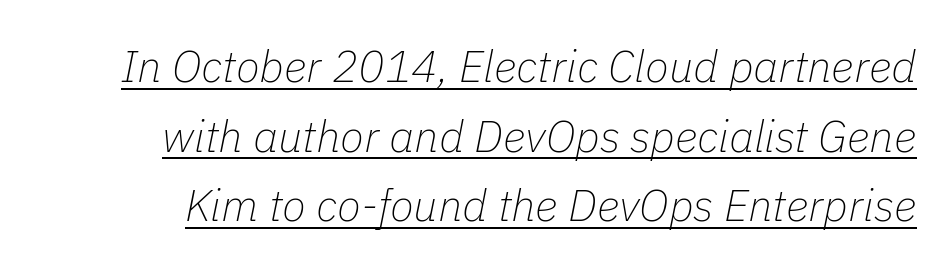
The image shows 44 px thin type, italic (leaning right); set normal line spacing (1.58x), normal letter spacing, underlined; low stroke contrast and a medium x-height.
